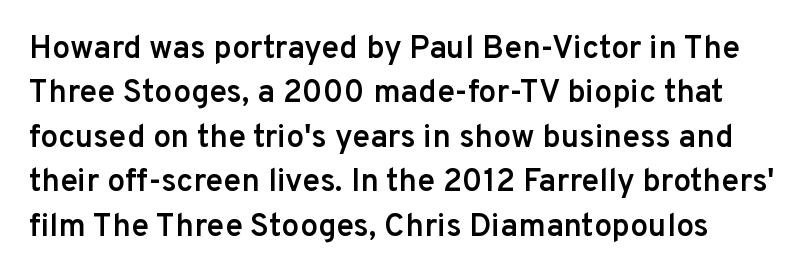
Font category for this specimen: sans-serif. The lettering holds an erect, upright posture throughout. Do the characters align in a grid? No, the font is proportional. The glyphs are unaccompanied by any horizontal stroke below them. Weight check: semibold — heavier than regular, not quite bold.
